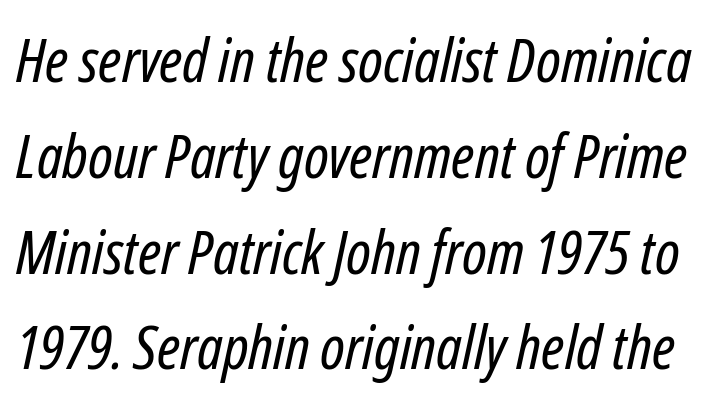
The font sits on the lighter half of the weight spectrum, regular included. The passage shown stacks its lines at a standard gap. These lines were composed using italics. The letterforms sit shoulder to shoulder at normal distance. Bare-footed words on every line.
